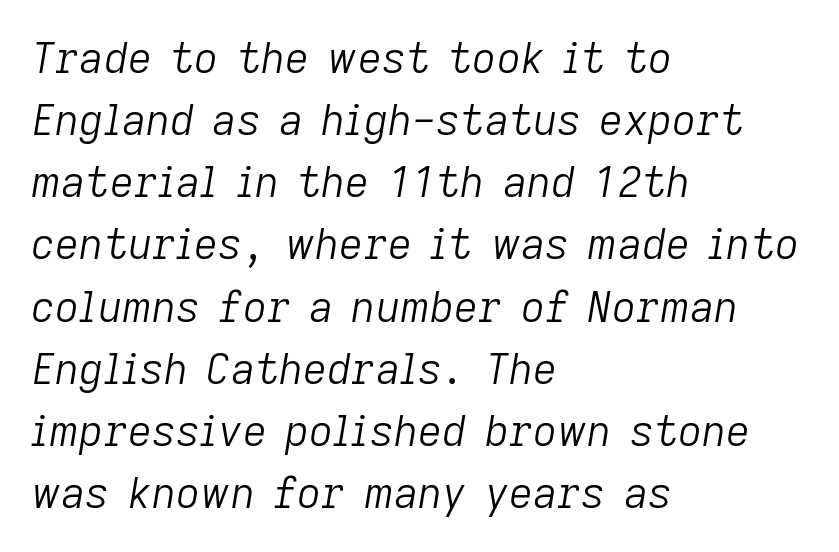
The image shows 42 px light type, italic (leaning right); set left-aligned, normal line spacing (1.48x), normal letter spacing, not underlined; low stroke contrast and a medium x-height.
